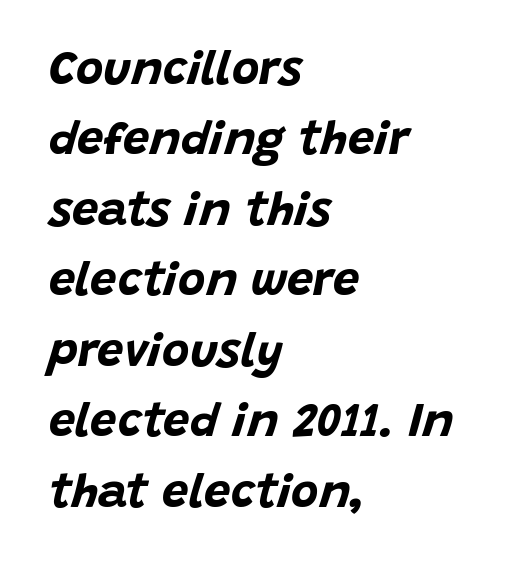
{"italic": "yes", "lean": "right", "slant_degrees": 15, "bold": "yes", "weight": "bold", "width": "normal", "stroke_contrast": "low", "x_height": "large", "monospaced": "no", "underline": "no", "align": "left", "line_spacing": "normal", "line_spacing_ratio": 1.5, "letter_spacing": "normal", "letter_spacing_em": 0.0, "glyph_px": 47}
